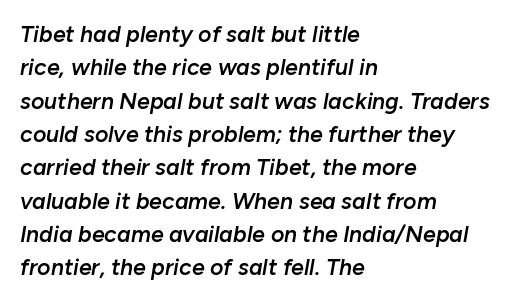
{"italic": "yes", "lean": "right", "slant_degrees": 10, "bold": "semi", "underline": "no", "align": "left", "line_spacing": "normal", "line_spacing_ratio": 1.45, "letter_spacing": "normal", "letter_spacing_em": 0.0, "glyph_px": 23}
